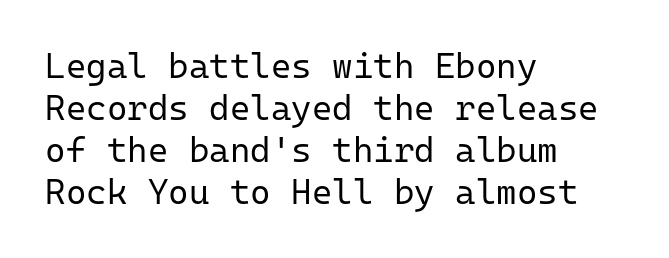
Q: Is the text bold? A: No.
Q: Is the text italic (slanted)? A: No, it is upright.
Q: Is the typeface a serif or a sans-serif typeface? A: Sans-serif.
Q: Is the text underlined? A: No.
Q: How is the paragraph aligned? A: Left-aligned.
Q: Is the spacing between letters normal or unusually wide? A: Normal.
Q: Width (condensed, normal, or wide)? A: Normal.
Q: Stroke contrast? A: Low.
Q: x-height? A: Medium.
Q: Monospaced? A: Yes.
